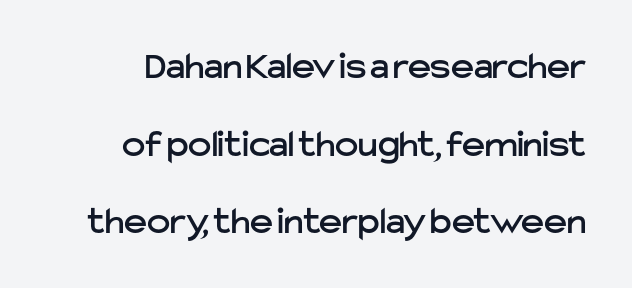
{"serif": "no", "italic": "no", "width": "normal", "stroke_contrast": "low", "x_height": "medium", "monospaced": "no", "underline": "no", "line_spacing": "loose", "line_spacing_ratio": 1.99, "letter_spacing": "normal", "letter_spacing_em": 0.0, "glyph_px": 39}
